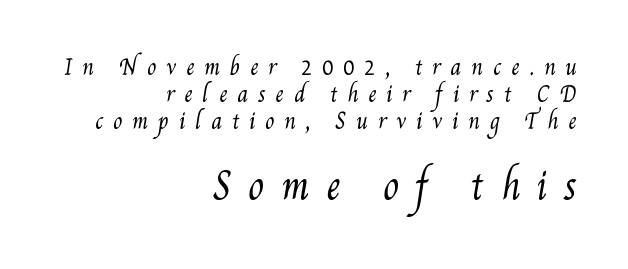
The image shows 36 px regular-weight, condensed type; set right-aligned, normal line spacing (1.28x), unusually wide letter spacing (+0.46 em), not underlined; the second (bottom) block is 1.71x larger; medium stroke contrast and a small x-height.
